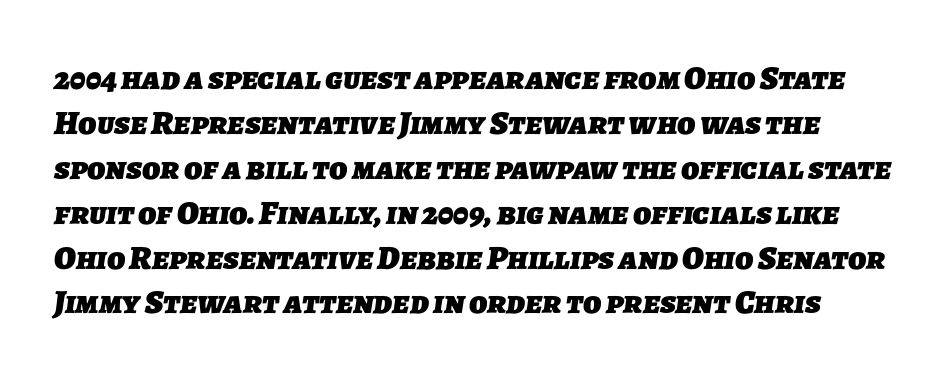
The image shows 34 px heavy sans-serif type; set normal line spacing (1.32x), normal letter spacing, not underlined; low stroke contrast and a medium x-height.
